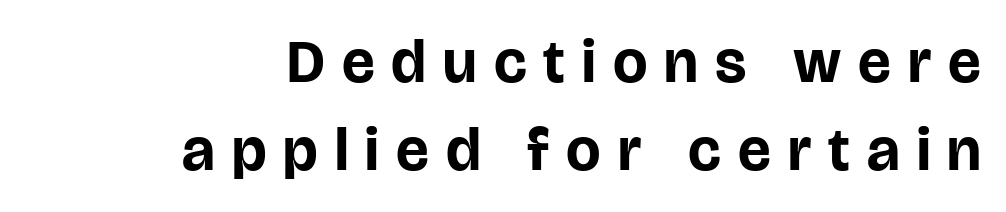
{"serif": "no", "italic": "no", "bold": "yes", "weight": "bold", "width": "normal", "stroke_contrast": "low", "x_height": "large", "monospaced": "no", "underline": "no", "align": "right", "line_spacing": "normal", "line_spacing_ratio": 1.44, "letter_spacing": "wide", "letter_spacing_em": 0.28, "glyph_px": 61}
